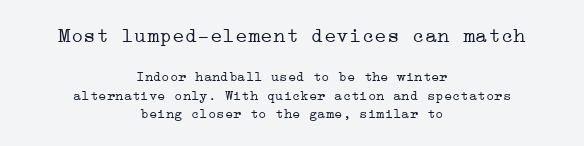
No extra tracking has been applied to these lines. The letterforms sit at book weight or below. Leading matches the norm, producing a regular column. Look at the glyph heights: the upper group is clearly the bigger setting. The words here are not underlined.
